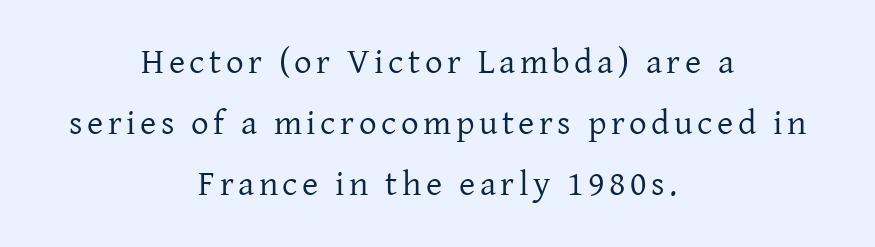
Posture: upright roman. Stroke mass is kept to a normal reading level or below. Any mark beneath the type? The region is blank. Note: serifs present on the glyphs. Each letter keeps its own natural width here, so spacing adapts to shape. Typeset on center — no edge is straight.
